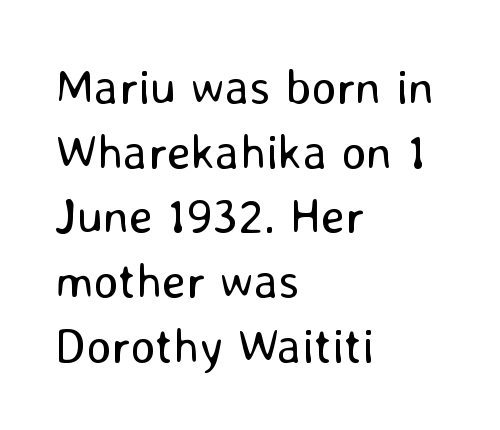
{"serif": "no", "italic": "no", "bold": "no", "weight": "regular", "width": "normal", "stroke_contrast": "low", "x_height": "medium", "monospaced": "no", "underline": "no", "align": "left", "line_spacing": "normal", "line_spacing_ratio": 1.32, "letter_spacing": "normal", "letter_spacing_em": 0.0, "glyph_px": 49}
